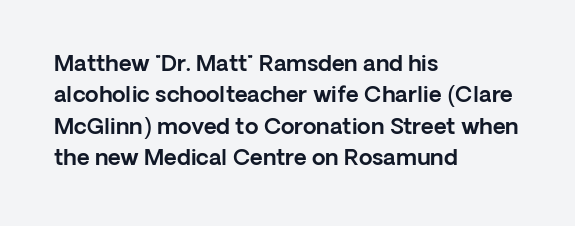
The image shows 22 px text type, upright; set left-aligned, normal line spacing (1.43x), normal letter spacing, not underlined.
